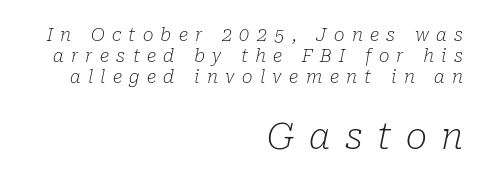
Q: Is the text bold? A: No.
Q: Is the text italic (slanted)? A: Yes, it leans right by about 10 degrees.
Q: Is the typeface a serif or a sans-serif typeface? A: Serif.
Q: Is the text underlined? A: No.
Q: How is the paragraph aligned? A: Right-aligned.
Q: Is the spacing between letters normal or unusually wide? A: Unusually wide.
Q: Which block of text is set in a larger size, the first (top) or the second (bottom)? A: The second (bottom) one.
Q: Width (condensed, normal, or wide)? A: Normal.
Q: Stroke contrast? A: Low.
Q: x-height? A: Medium.
Q: Monospaced? A: No.
